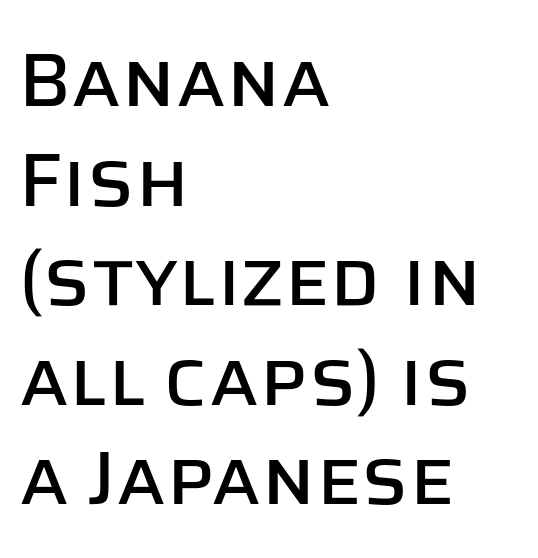
Q: Is the text italic (slanted)? A: No, it is upright.
Q: Is the typeface a serif or a sans-serif typeface? A: Sans-serif.
Q: Is the text underlined? A: No.
Q: How is the paragraph aligned? A: Left-aligned.
Q: Is the spacing between letters normal or unusually wide? A: Normal.
Q: Is the spacing between lines tight, normal or loose? A: Normal.
Q: Width (condensed, normal, or wide)? A: Normal.
Q: Stroke contrast? A: Low.
Q: x-height? A: Large.
Q: Monospaced? A: No.
